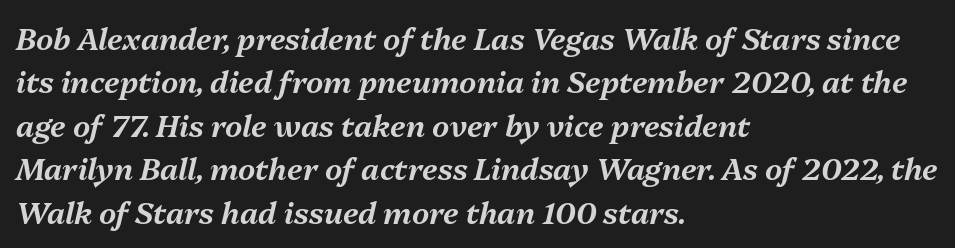
The image shows 30 px text type, italic (leaning right); set left-aligned, normal line spacing (1.45x), normal letter spacing, not underlined; medium stroke contrast and a medium x-height.
